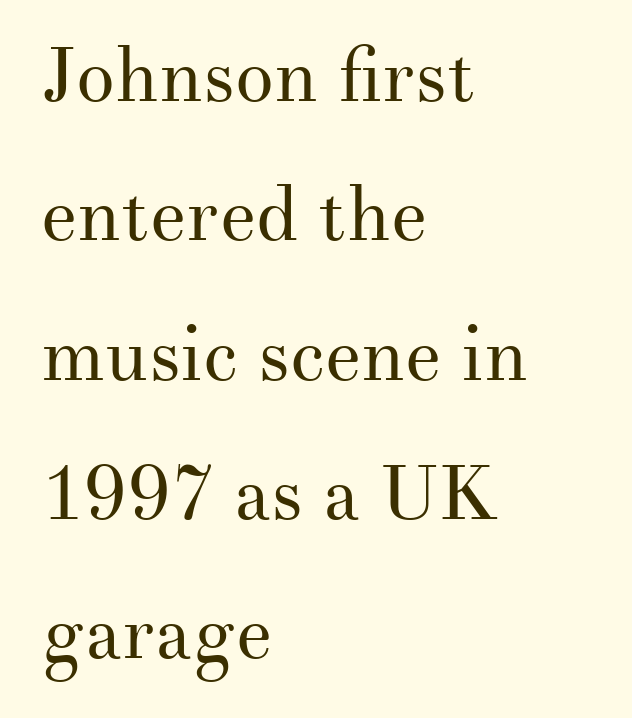
The image shows 77 px regular-weight serif type, upright; set left-aligned, line spacing 1.81x, normal letter spacing, not underlined; medium stroke contrast and a small x-height.
